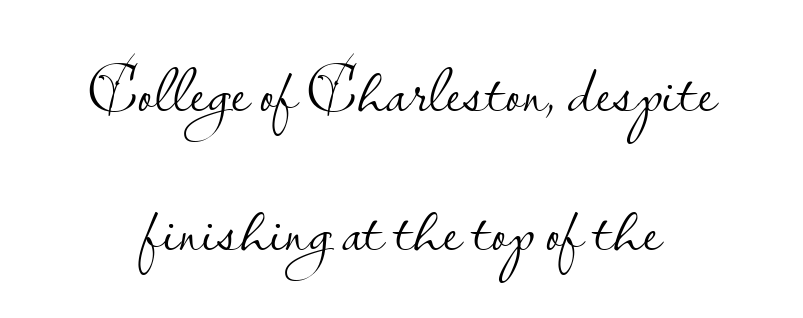
{"serif": "no", "bold": "no", "weight": "light", "width": "normal", "stroke_contrast": "low", "x_height": "small", "monospaced": "no", "underline": "no", "line_spacing": "loose", "line_spacing_ratio": 1.99, "letter_spacing": "normal", "letter_spacing_em": 0.0, "glyph_px": 70}
